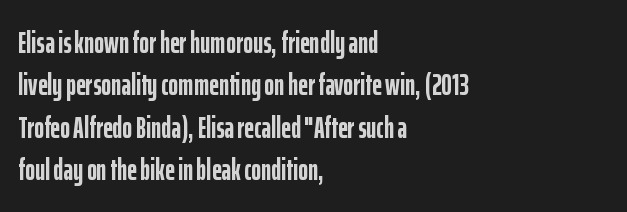
{"serif": "no", "italic": "no", "bold": "yes", "weight": "semibold", "width": "condensed", "stroke_contrast": "low", "x_height": "medium", "monospaced": "no", "underline": "no", "align": "left", "line_spacing": "normal", "line_spacing_ratio": 1.41, "letter_spacing": "normal", "letter_spacing_em": 0.0, "glyph_px": 30}
